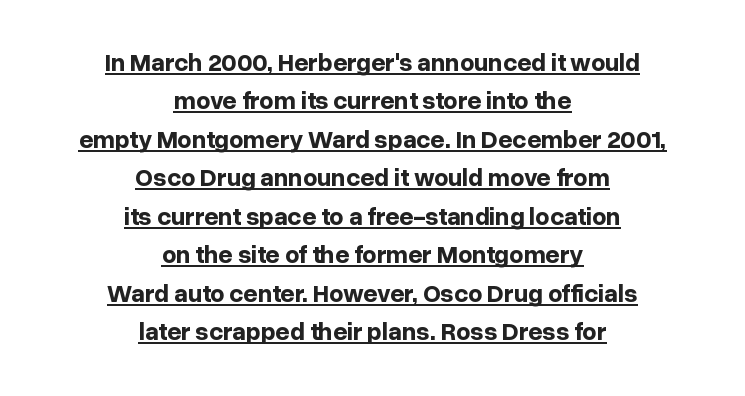
{"italic": "no", "bold": "yes", "underline": "yes", "align": "center", "line_spacing": "normal", "line_spacing_ratio": 1.54, "letter_spacing": "normal", "letter_spacing_em": 0.0, "glyph_px": 25}
